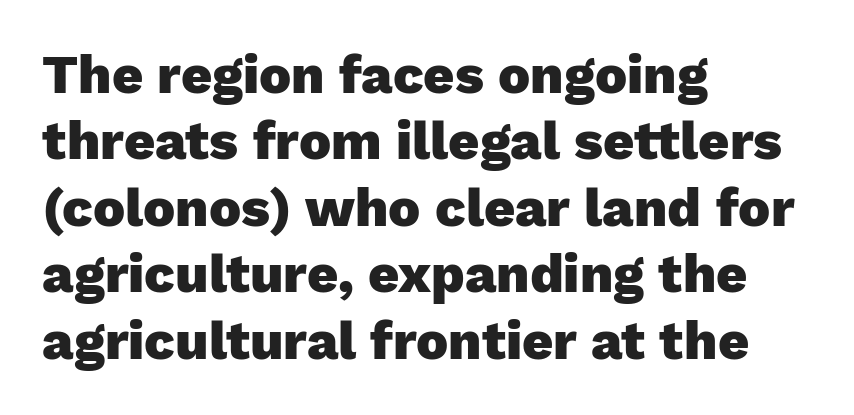
Leftover space on each line is placed entirely after the last word. The rendering keeps characters at their native spacing. The axis of the letterforms is exactly vertical. This sample has the flowing, uneven cadence of proportional lettering.
